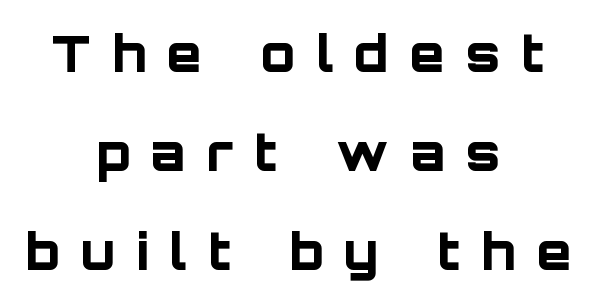
Q: Is the text bold? A: Yes.
Q: Is the text italic (slanted)? A: No, it is upright.
Q: Is the typeface a serif or a sans-serif typeface? A: Sans-serif.
Q: Is the text underlined? A: No.
Q: How is the paragraph aligned? A: Centered.
Q: Is the spacing between letters normal or unusually wide? A: Unusually wide.
Q: Is the spacing between lines tight, normal or loose? A: Loose.
Q: Width (condensed, normal, or wide)? A: Normal.
Q: Stroke contrast? A: Low.
Q: x-height? A: Large.
Q: Monospaced? A: No.
